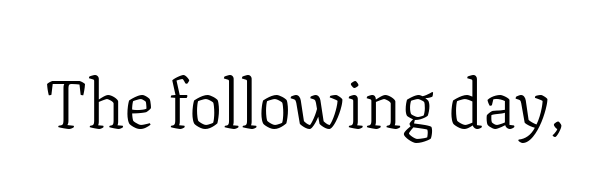
Q: Is the text bold? A: No.
Q: Is the text italic (slanted)? A: No, it is upright.
Q: Is the typeface a serif or a sans-serif typeface? A: Serif.
Q: Is the text underlined? A: No.
Q: Is the spacing between letters normal or unusually wide? A: Normal.
Q: Width (condensed, normal, or wide)? A: Normal.
Q: Stroke contrast? A: Low.
Q: x-height? A: Medium.
Q: Monospaced? A: No.
